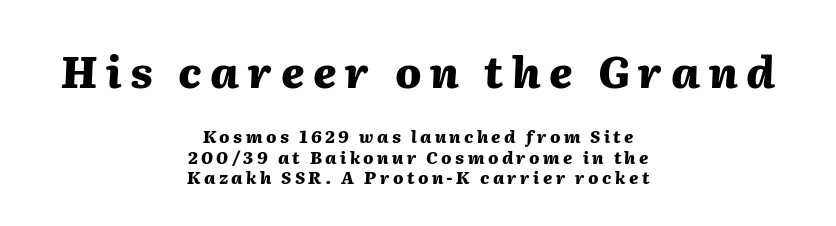
The image shows 43 px heavy type, italic (leaning right); set centered, line spacing 1.22x, unusually wide letter spacing (+0.2 em), not underlined; the first (top) block is 2.53x larger; medium stroke contrast and a medium x-height.
